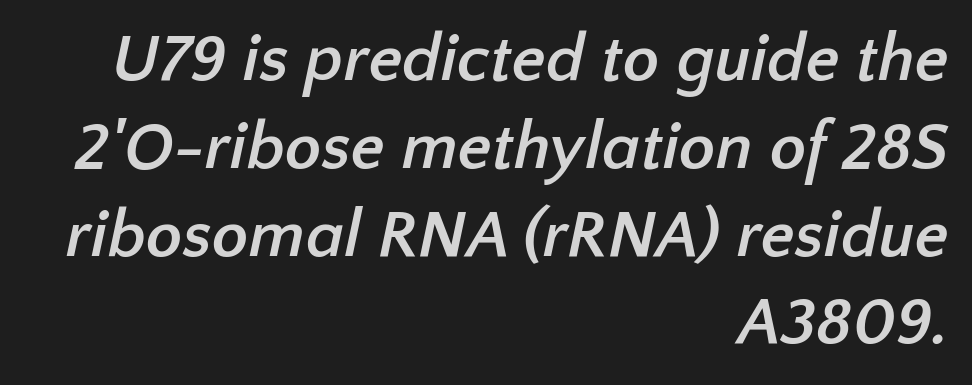
Caption: bold face, heavy strokes. The space between consecutive lines is moderate. Quick note: underline off. The rendering uses natural spacing where letterforms have individual widths.
